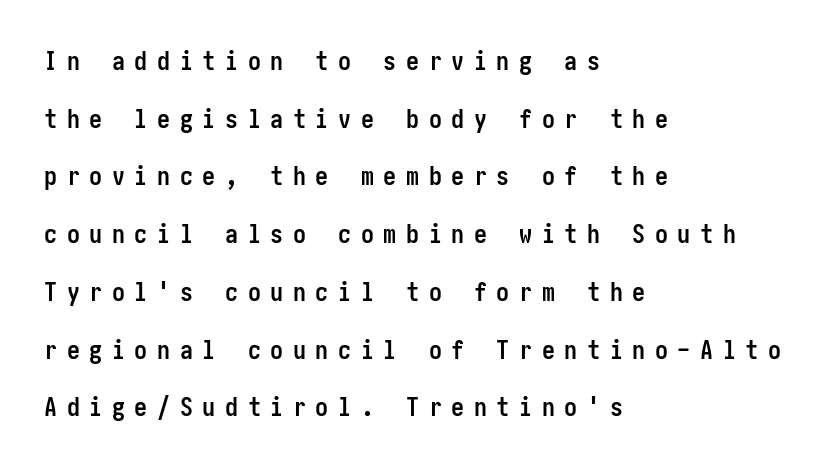
The image shows 26 px bold type, upright; set left-aligned, loose line spacing (2.22x), unusually wide letter spacing (+0.37 em), not underlined.
